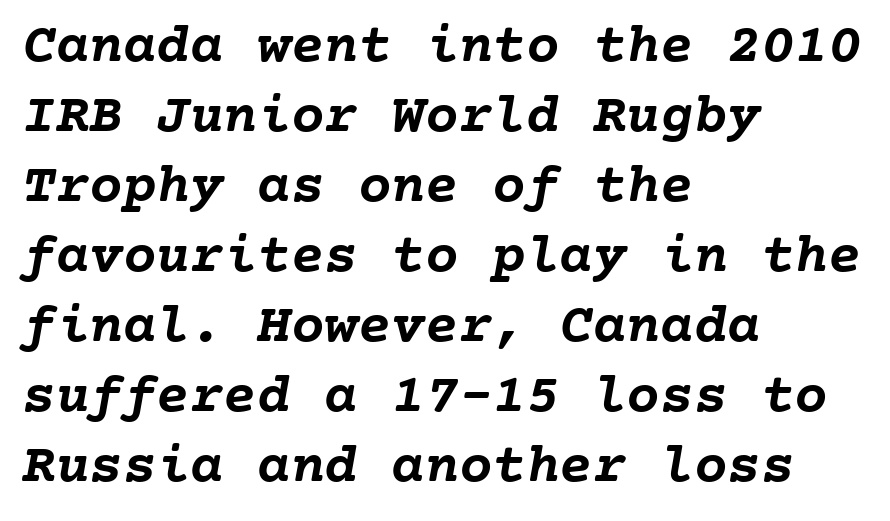
The image shows 56 px semibold type, monospaced; set left-aligned, normal line spacing (1.25x), normal letter spacing, not underlined; low stroke contrast and a medium x-height.
